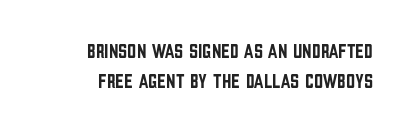
Letters rest on an invisible, unmarked baseline. Students, note that the glyphs here touch the page at normal intervals. Posture: vertical. Compared with typical paragraphs, the rows here are spaced about the same.
